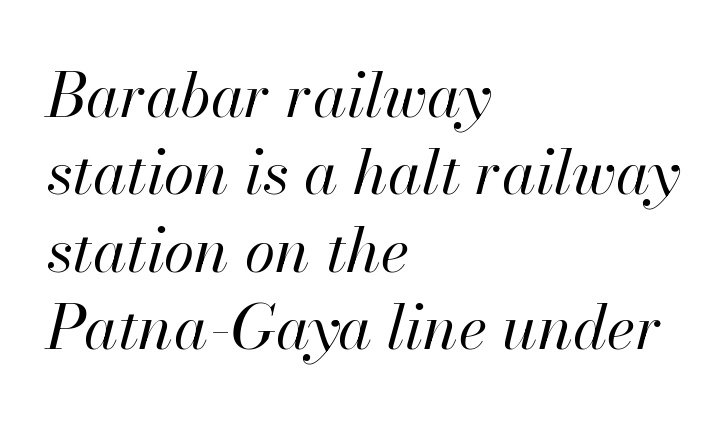
Tracking value appears to be zero — textbook default spacing. Type without underlining. There's an unmistakable incline to the writing here. Heaviness? Minimal to ordinary, like unemphasized prose. Compared with typical paragraphs, the rows here are spaced about the same. The lines are quadded left.
